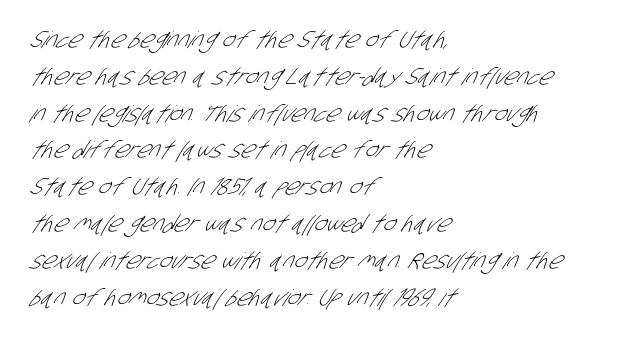
Q: Is the text bold? A: No.
Q: Is the text underlined? A: No.
Q: How is the paragraph aligned? A: Left-aligned.
Q: Is the spacing between letters normal or unusually wide? A: Normal.
Q: Is the spacing between lines tight, normal or loose? A: Normal.
